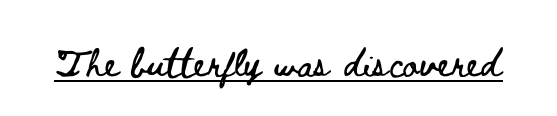
Q: Is the text italic (slanted)? A: Yes.
Q: Is the text underlined? A: Yes.
Q: Is the spacing between letters normal or unusually wide? A: Normal.
Q: Width (condensed, normal, or wide)? A: Wide.
Q: Stroke contrast? A: Low.
Q: x-height? A: Small.
Q: Monospaced? A: No.
